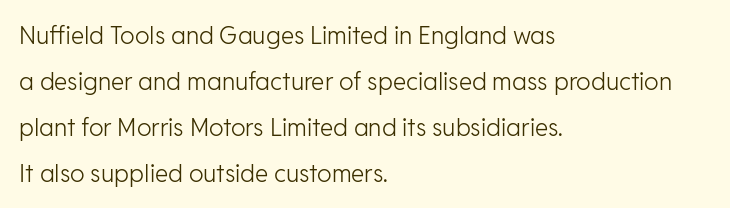
{"italic": "no", "bold": "no", "underline": "no", "align": "left", "line_spacing": "loose", "line_spacing_ratio": 1.91, "letter_spacing": "normal", "letter_spacing_em": 0.0, "glyph_px": 24}
